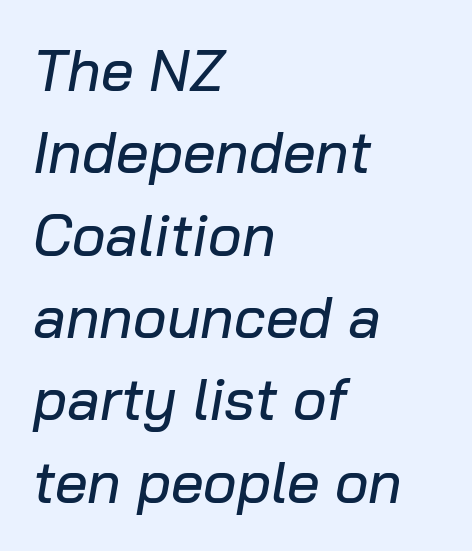
The font's italic variant was chosen for this text. These lines are rendered in a variable-pitch font. All the whitespace from short lines collects on the right. Spacing between characters is what you'd get straight out of the box. Does the leading feel generous? No, just average. Glance below the letters and you will spot only blank space.
